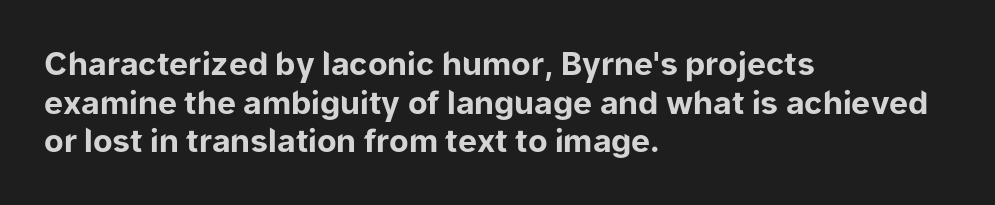
Q: Is the text bold? A: Yes.
Q: Is the text italic (slanted)? A: No, it is upright.
Q: Is the typeface a serif or a sans-serif typeface? A: Sans-serif.
Q: Is the text underlined? A: No.
Q: How is the paragraph aligned? A: Left-aligned.
Q: Is the spacing between letters normal or unusually wide? A: Normal.
Q: Width (condensed, normal, or wide)? A: Normal.
Q: Stroke contrast? A: Low.
Q: x-height? A: Medium.
Q: Monospaced? A: No.
